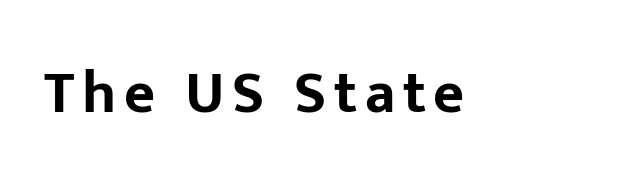
Q: Is the text bold? A: Yes.
Q: Is the text italic (slanted)? A: No, it is upright.
Q: Is the typeface a serif or a sans-serif typeface? A: Sans-serif.
Q: Is the text underlined? A: No.
Q: Width (condensed, normal, or wide)? A: Normal.
Q: Stroke contrast? A: Low.
Q: x-height? A: Medium.
Q: Monospaced? A: No.
